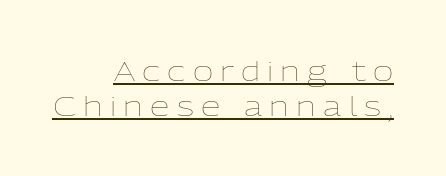
The image shows 28 px thin type, upright; set right-aligned, normal line spacing (1.25x), unusually wide letter spacing (+0.26 em), underlined; low stroke contrast and a medium x-height.
